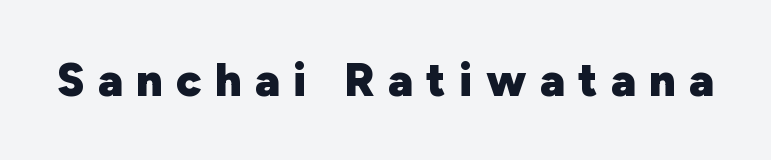
The image shows 46 px heavy sans-serif type, upright; set unusually wide letter spacing (+0.29 em), not underlined; low stroke contrast and a medium x-height.
